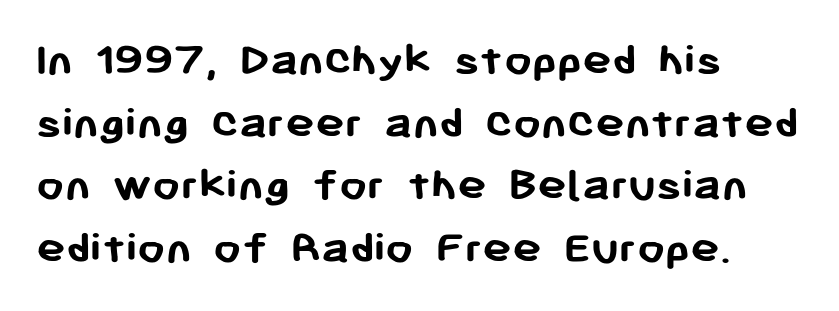
Q: Is the text bold? A: Yes.
Q: Is the text italic (slanted)? A: No, it is upright.
Q: Is the typeface a serif or a sans-serif typeface? A: Sans-serif.
Q: Is the text underlined? A: No.
Q: How is the paragraph aligned? A: Left-aligned.
Q: Is the spacing between letters normal or unusually wide? A: Normal.
Q: Is the spacing between lines tight, normal or loose? A: Normal.
Q: Width (condensed, normal, or wide)? A: Normal.
Q: Stroke contrast? A: Low.
Q: x-height? A: Medium.
Q: Monospaced? A: No.
